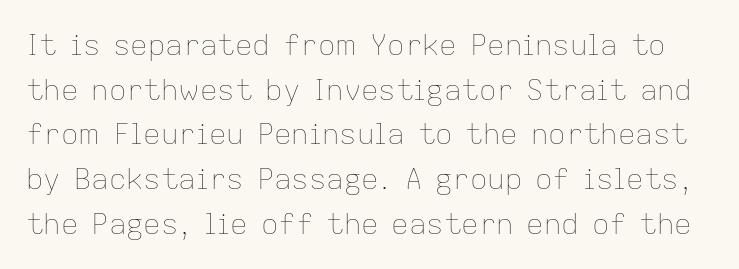
The image shows 29 px thin type, upright; set normal line spacing (1.54x), normal letter spacing, not underlined; low stroke contrast and a medium x-height.
